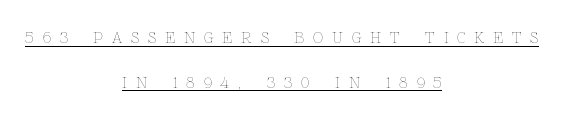
{"italic": "no", "bold": "no", "underline": "yes", "align": "center", "line_spacing": "loose", "line_spacing_ratio": 2.23, "letter_spacing": "wide", "letter_spacing_em": 0.44, "glyph_px": 20}
